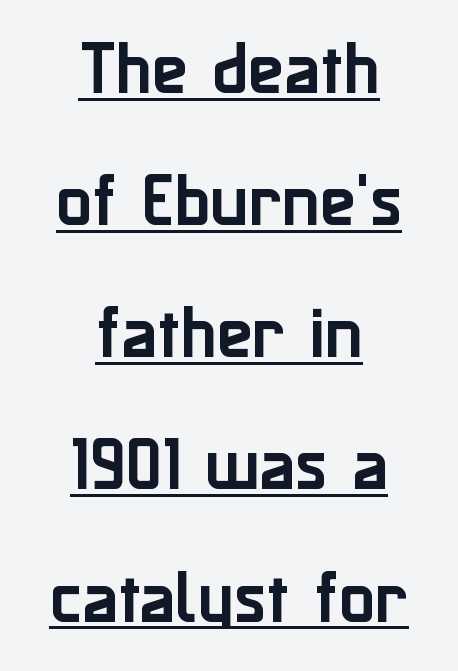
A sans-serif font was chosen for this passage. Each new line begins a long way beneath the previous one. Does a line run under the words? Yes, clearly. In terms of letterspacing, this is plain default setting.
